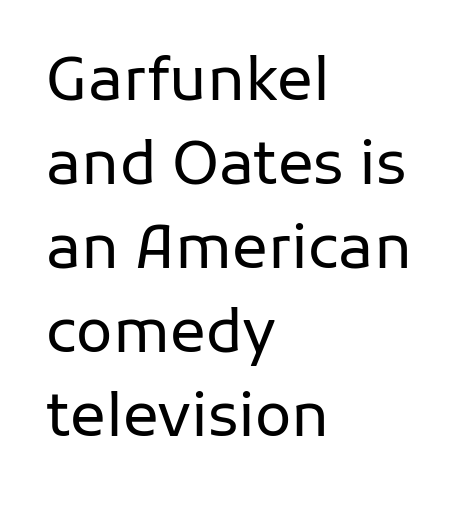
The image shows 60 px regular-weight sans-serif type, upright; set left-aligned, normal line spacing (1.4x), normal letter spacing, not underlined; low stroke contrast and a medium x-height.
